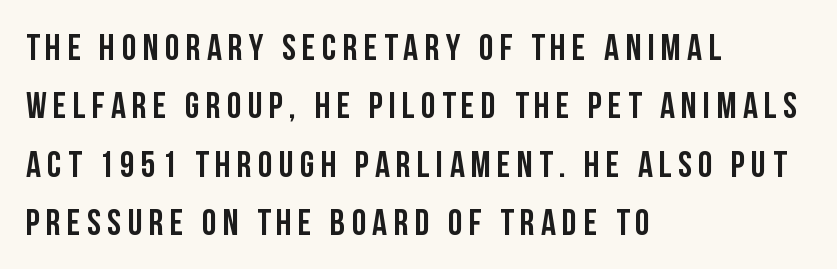
Q: Is the text italic (slanted)? A: No, it is upright.
Q: Is the typeface a serif or a sans-serif typeface? A: Sans-serif.
Q: Is the text underlined? A: No.
Q: How is the paragraph aligned? A: Left-aligned.
Q: Is the spacing between lines tight, normal or loose? A: Normal.
Q: Width (condensed, normal, or wide)? A: Condensed.
Q: Stroke contrast? A: Low.
Q: x-height? A: Large.
Q: Monospaced? A: No.
